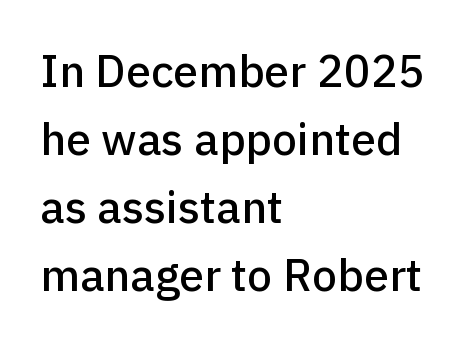
Q: Is the text italic (slanted)? A: No, it is upright.
Q: Is the typeface a serif or a sans-serif typeface? A: Sans-serif.
Q: Is the text underlined? A: No.
Q: How is the paragraph aligned? A: Left-aligned.
Q: Is the spacing between letters normal or unusually wide? A: Normal.
Q: Is the spacing between lines tight, normal or loose? A: Normal.
Q: Width (condensed, normal, or wide)? A: Normal.
Q: Stroke contrast? A: Low.
Q: x-height? A: Medium.
Q: Monospaced? A: No.
